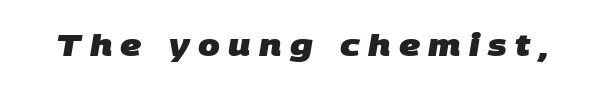
The image shows 31 px heavy sans-serif type; set unusually wide letter spacing (+0.27 em), not underlined; low stroke contrast and a large x-height.
